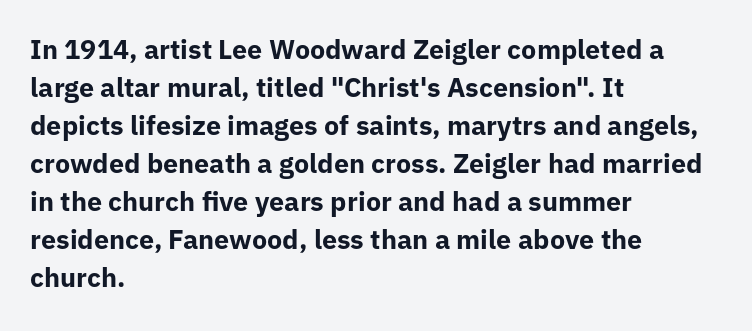
{"italic": "no", "bold": "yes", "underline": "no", "align": "left", "line_spacing": "normal", "line_spacing_ratio": 1.41, "letter_spacing": "normal", "letter_spacing_em": 0.0, "glyph_px": 27}
